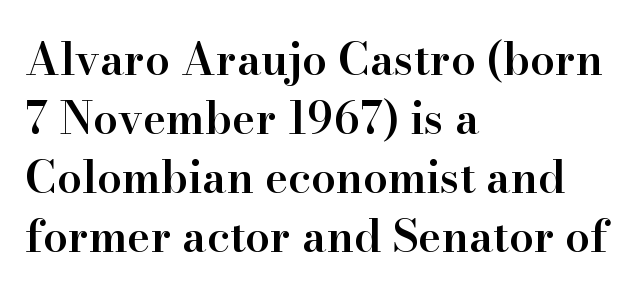
{"serif": "yes", "italic": "no", "bold": "semi", "weight": "semibold", "width": "normal", "stroke_contrast": "high", "x_height": "small", "monospaced": "no", "underline": "no", "align": "left", "line_spacing": "normal", "line_spacing_ratio": 1.34, "letter_spacing": "normal", "letter_spacing_em": 0.0, "glyph_px": 44}
